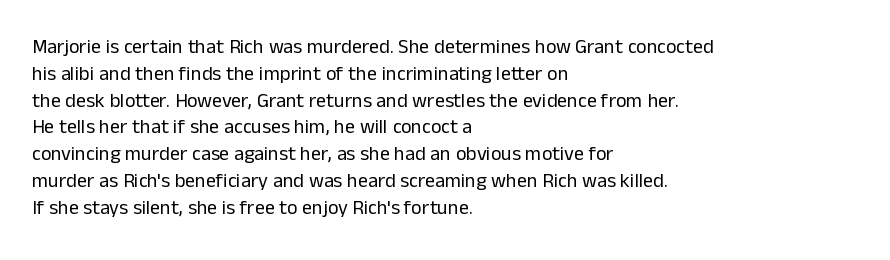
Unlike italic type, these characters show no tilt at all. Honestly, there is no underline to notice here at all. The ragged edge is on the right, which tells us the setting is flush left. Tracking here is standard; glyphs follow each other at the usual distance.
